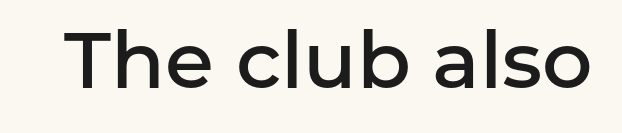
The image shows 79 px semibold sans-serif type, upright; set normal letter spacing, not underlined; low stroke contrast and a medium x-height.
